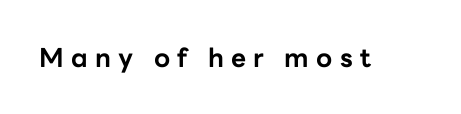
Q: Is the text bold? A: Yes.
Q: Is the text italic (slanted)? A: No, it is upright.
Q: Is the text underlined? A: No.
Q: Is the spacing between letters normal or unusually wide? A: Unusually wide.
